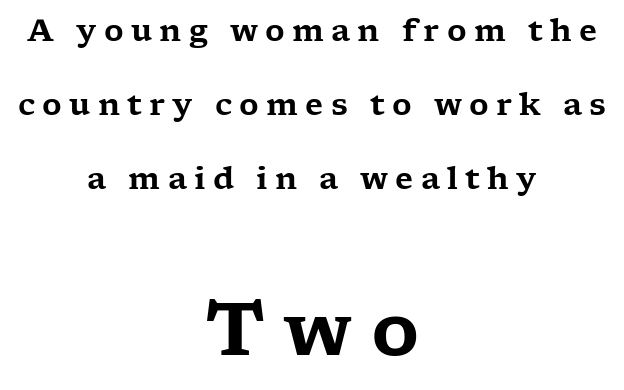
Block two is the big one; block one sits smaller above it. Unmarked baselines from the first word to the last. The passage shown is typed in a proportional face where columns would drift. A great deal of white space separates one row of letters from the next. Do the letters lean? They stand straight.
